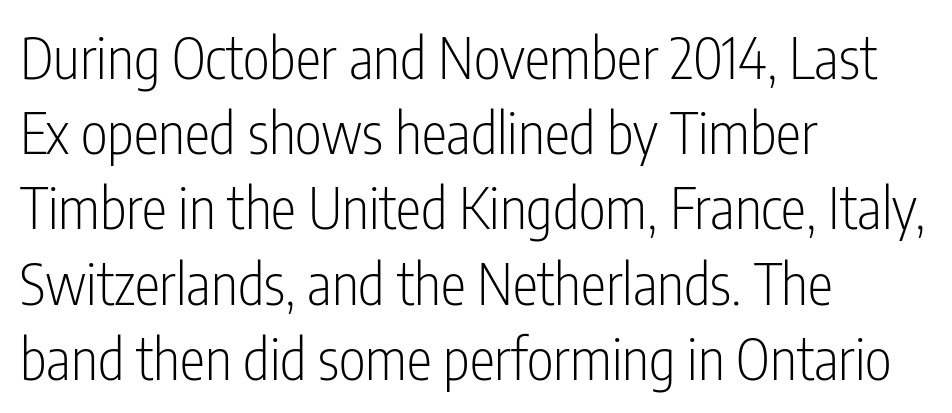
The gaps between neighbouring characters are ordinary and unremarkable. The glyphs in this specimen are sans serif. Think standard paragraph weight, or any step lighter than that. Bare-footed words on every line. Interline gaps are of average width in this sample.
